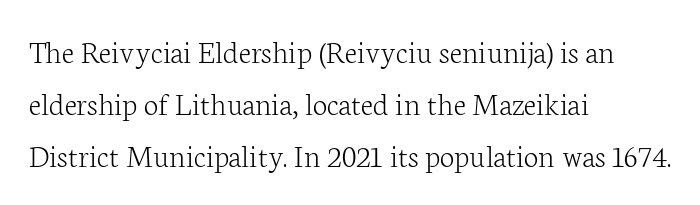
Typeset ragged right — the left edge is the straight one. Is the stroke heavy? The answer is a plain regular-or-lighter. The passage shown has conventional tracking throughout. Anything drawn beneath the words? Only blank space. Proportional: the letters do not fall into vertical columns. Font category for this specimen: serif.
